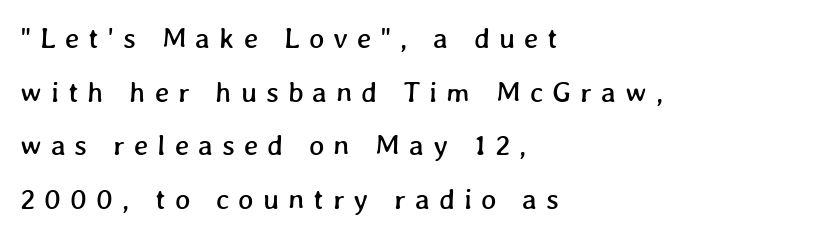
Q: Is the text underlined? A: No.
Q: How is the paragraph aligned? A: Left-aligned.
Q: Is the spacing between letters normal or unusually wide? A: Unusually wide.
Q: Width (condensed, normal, or wide)? A: Normal.
Q: Stroke contrast? A: Low.
Q: x-height? A: Medium.
Q: Monospaced? A: No.
